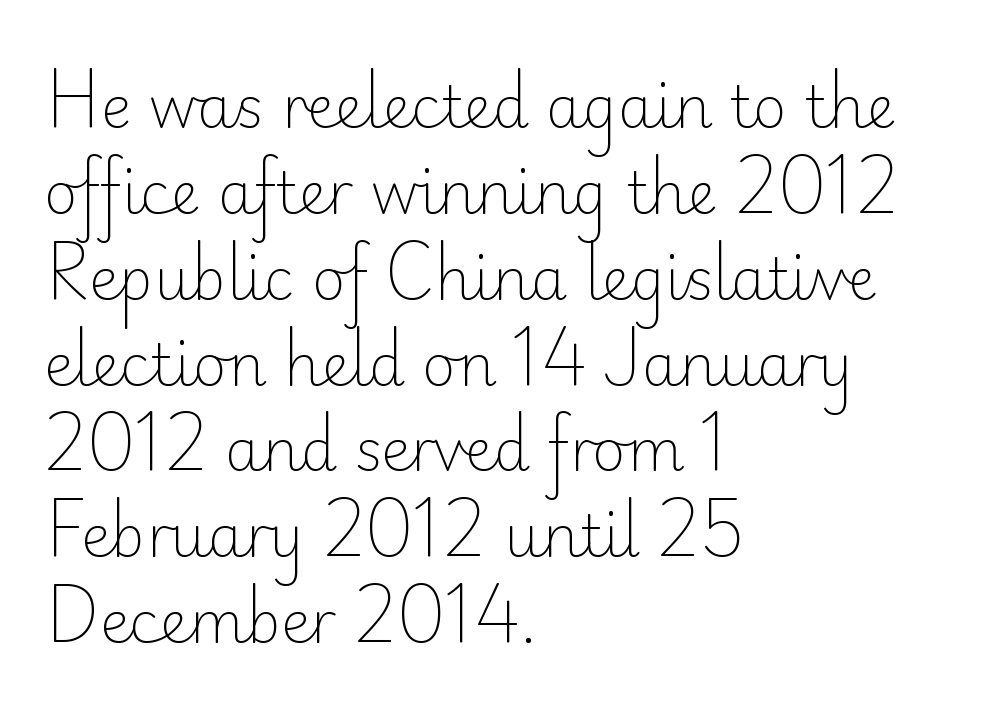
Q: Is the text bold? A: No.
Q: Is the text italic (slanted)? A: No, it is upright.
Q: Is the typeface a serif or a sans-serif typeface? A: Sans-serif.
Q: Is the text underlined? A: No.
Q: How is the paragraph aligned? A: Left-aligned.
Q: Is the spacing between letters normal or unusually wide? A: Normal.
Q: Is the spacing between lines tight, normal or loose? A: Normal.
Q: Width (condensed, normal, or wide)? A: Normal.
Q: Stroke contrast? A: Low.
Q: x-height? A: Small.
Q: Monospaced? A: No.
